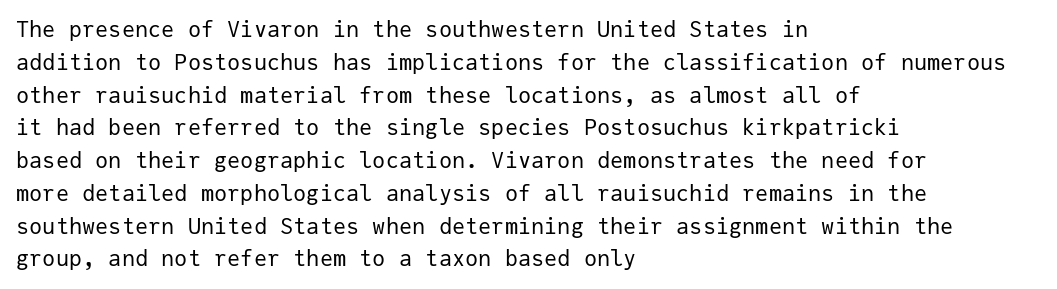
Q: Is the text bold? A: No.
Q: Is the text italic (slanted)? A: No, it is upright.
Q: Is the text underlined? A: No.
Q: How is the paragraph aligned? A: Left-aligned.
Q: Is the spacing between letters normal or unusually wide? A: Normal.
Q: Is the spacing between lines tight, normal or loose? A: Normal.
